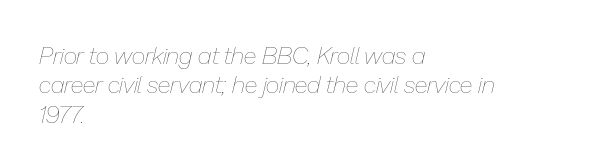
Q: Is the text bold? A: No.
Q: Is the text italic (slanted)? A: Yes, it leans right by about 13 degrees.
Q: Is the text underlined? A: No.
Q: How is the paragraph aligned? A: Left-aligned.
Q: Is the spacing between letters normal or unusually wide? A: Normal.
